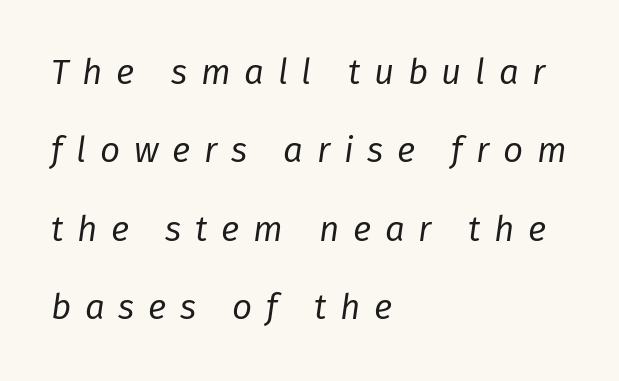
{"italic": "yes", "lean": "right", "slant_degrees": 8, "bold": "no", "weight": "regular", "width": "normal", "stroke_contrast": "low", "x_height": "medium", "monospaced": "no", "underline": "no", "align": "left", "line_spacing": "loose", "line_spacing_ratio": 2.24, "letter_spacing": "wide", "letter_spacing_em": 0.39, "glyph_px": 35}
